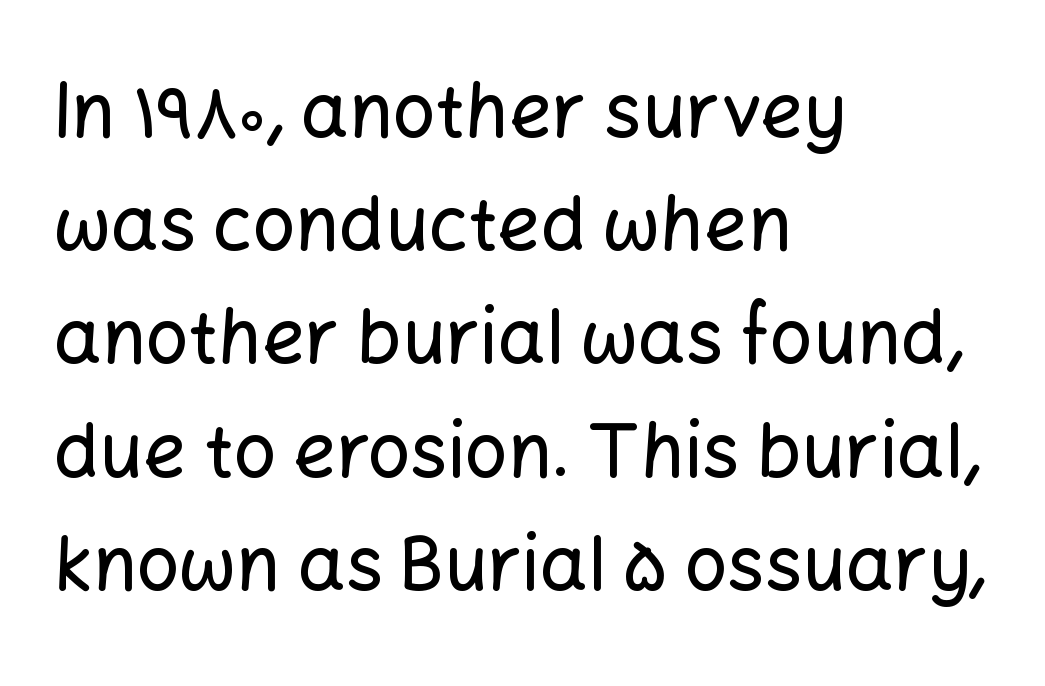
Notice how the stems are strictly vertical — no italics here. Grotesque or geometric, the face here clearly has no serifs. Reading down the block, your eye returns to a fixed left position each line. The baseline area is clear.
